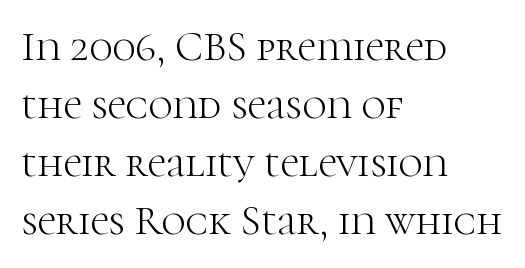
Honestly, the row spacing looks completely unremarkable. A clean baseline with only descenders dipping below it. Observe the ordinary spacing: letters are neighbours, not strangers. Typographically, this falls in the serif category. Italic: no, the glyphs are upright roman. One-word summary of the alignment: left.
